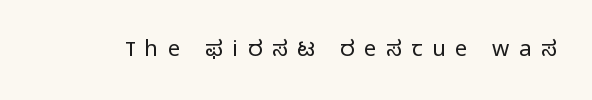
Caption: face not bold, strokes unweighted. Every character sits straight up, as roman type does. Letter spacing: wide. Nobody drew a line under any word here.
